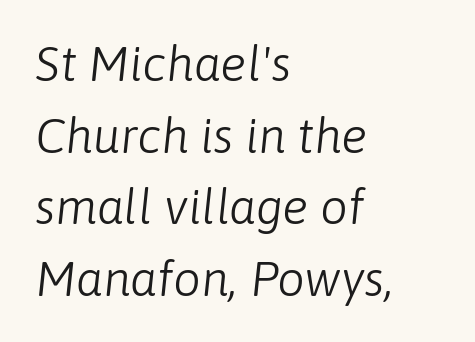
The image shows 49 px light type, italic (leaning right); set left-aligned, normal line spacing (1.46x), normal letter spacing, not underlined; low stroke contrast and a medium x-height.
